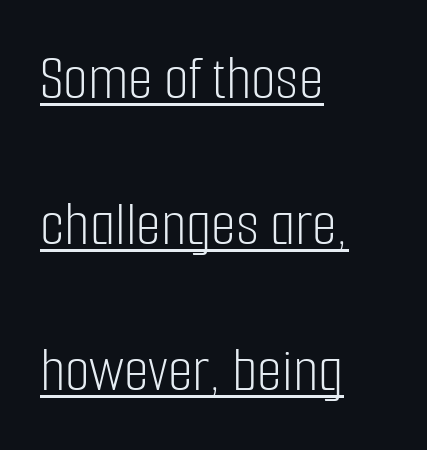
Is the stroke heavy? The answer is a plain regular-or-lighter. In terms of letterform style, serifs are entirely absent. Compared with typical paragraphs, the rows here are farther apart. Has an underline been added? It has. Every row of glyphs begins at an identical x-position on the left.
